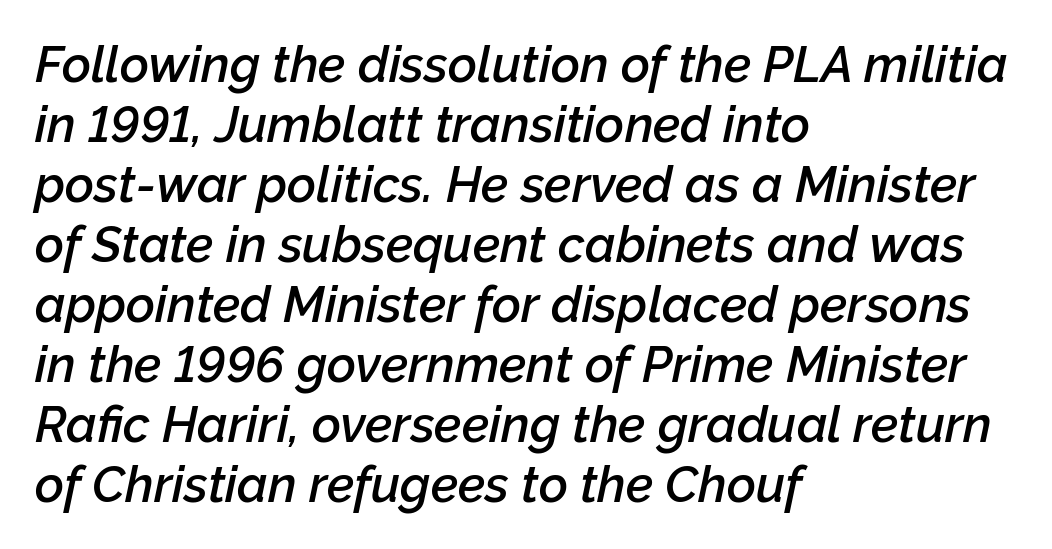
Q: Is the text bold? A: Semi-bold.
Q: Is the text italic (slanted)? A: Yes, it leans right by about 12 degrees.
Q: Is the text underlined? A: No.
Q: How is the paragraph aligned? A: Left-aligned.
Q: Is the spacing between letters normal or unusually wide? A: Normal.
Q: Width (condensed, normal, or wide)? A: Normal.
Q: Stroke contrast? A: Low.
Q: x-height? A: Medium.
Q: Monospaced? A: No.
